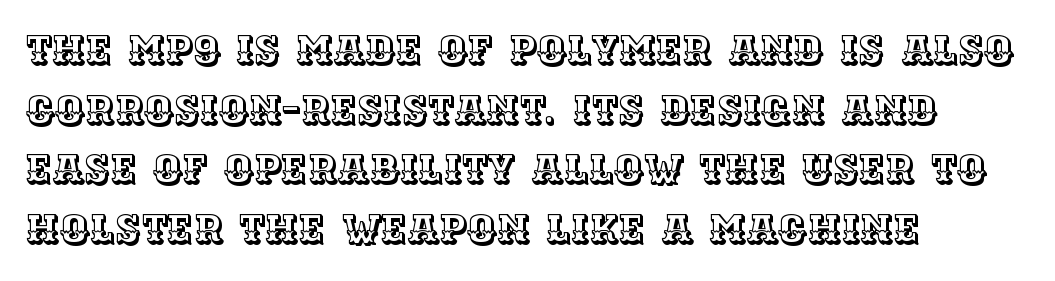
{"italic": "no", "width": "normal", "x_height": "large", "monospaced": "no", "underline": "no", "align": "left", "line_spacing": "normal", "line_spacing_ratio": 1.49, "letter_spacing": "normal", "letter_spacing_em": 0.0, "glyph_px": 40}
